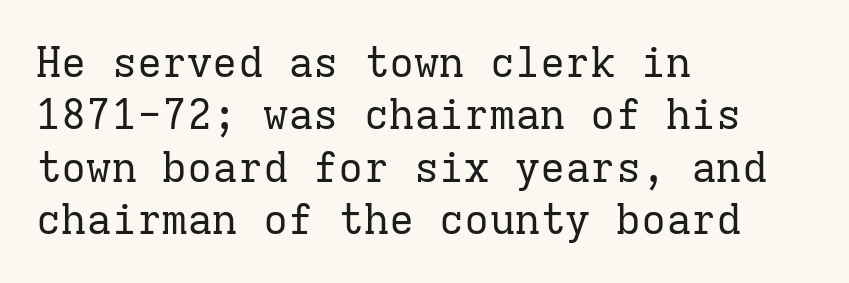
Q: Is the text bold? A: No.
Q: Is the text italic (slanted)? A: No, it is upright.
Q: Is the typeface a serif or a sans-serif typeface? A: Serif.
Q: Is the text underlined? A: No.
Q: How is the paragraph aligned? A: Left-aligned.
Q: Is the spacing between letters normal or unusually wide? A: Normal.
Q: Is the spacing between lines tight, normal or loose? A: Normal.
Q: Width (condensed, normal, or wide)? A: Normal.
Q: Stroke contrast? A: Low.
Q: x-height? A: Medium.
Q: Monospaced? A: Yes.
